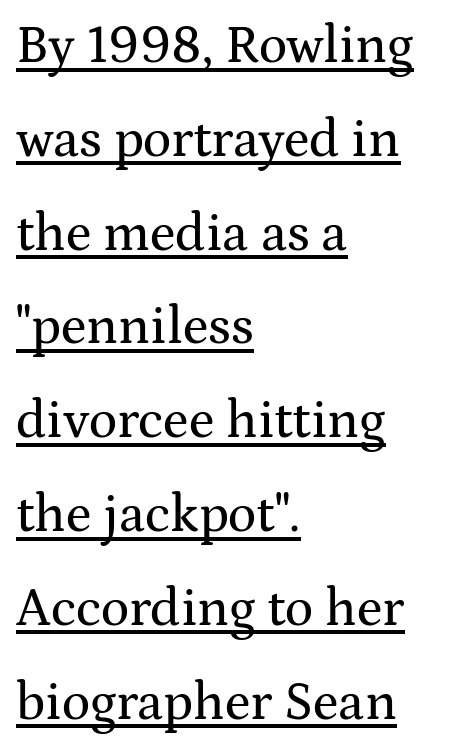
{"serif": "yes", "italic": "no", "width": "wide", "stroke_contrast": "medium", "x_height": "medium", "monospaced": "no", "underline": "yes", "align": "left", "line_spacing_ratio": 1.77, "letter_spacing": "normal", "letter_spacing_em": 0.0, "glyph_px": 53}
